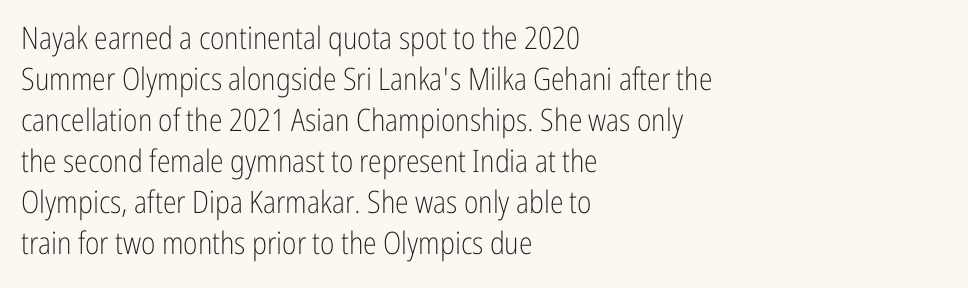
This is sans-serif lettering, the kind often seen on screens and signage. Each line starts at the same left margin while the right side varies. The string is rendered with underlining switched off. The strokes carry an ordinary text weight at most.
